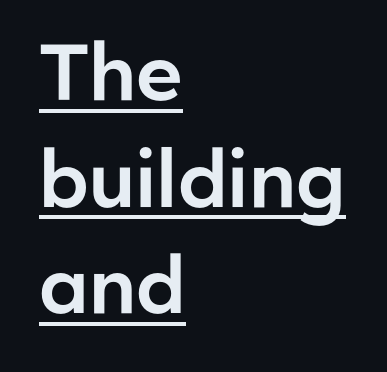
{"serif": "no", "italic": "no", "width": "normal", "stroke_contrast": "low", "x_height": "medium", "monospaced": "no", "underline": "yes", "align": "left", "line_spacing": "normal", "line_spacing_ratio": 1.35, "letter_spacing": "normal", "letter_spacing_em": 0.0, "glyph_px": 79}
